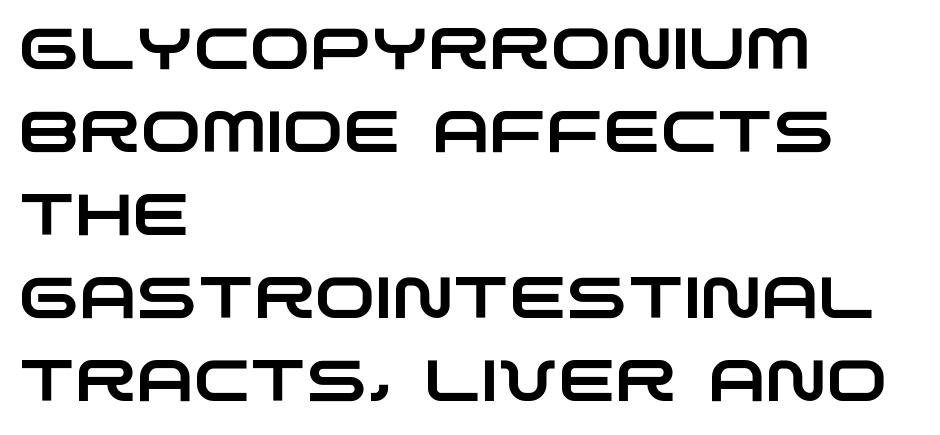
Default kerning and tracking; the words read as compact shapes. The foot of each line stays bare and open. This is sans-serif lettering, the kind often seen on screens and signage. What's the leading like? Ordinary, nothing unusual. Notice how the passage keeps a crisp vertical edge on the left only.
